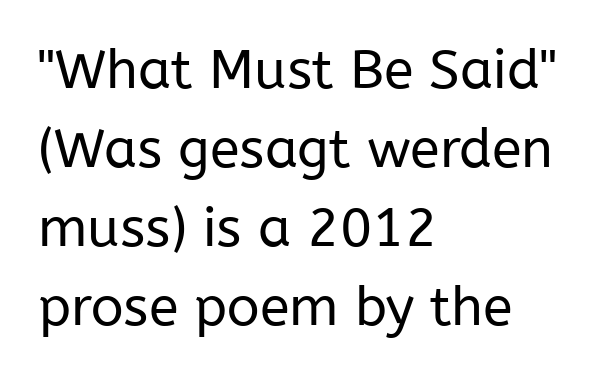
The image shows 54 px regular-weight sans-serif type, upright; set left-aligned, normal line spacing (1.46x), normal letter spacing, not underlined; low stroke contrast and a medium x-height.
